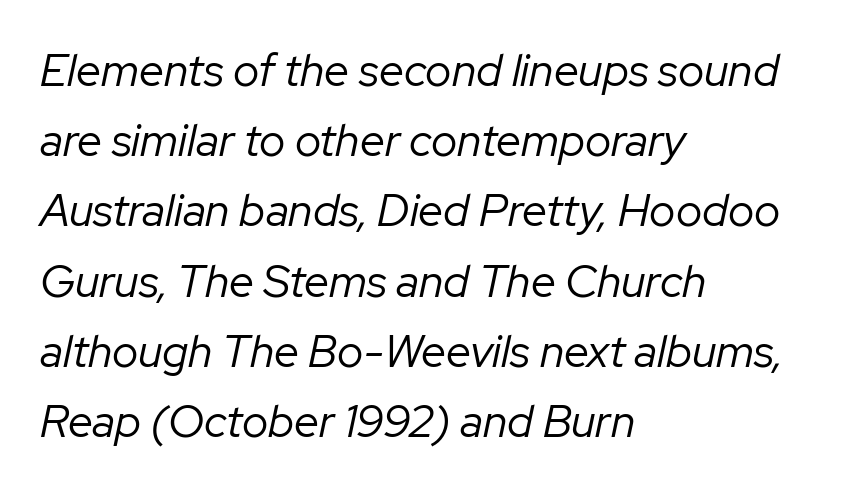
Leftover space on each line is placed entirely after the last word. This sample uses an oblique cut, with every glyph tilted off the vertical. There is no visible air inserted between adjacent glyphs. No chunkiness to these letters — they're not bold. Underlining? Definitely not there. A typesetter would call this leading conventional body-copy spacing.
